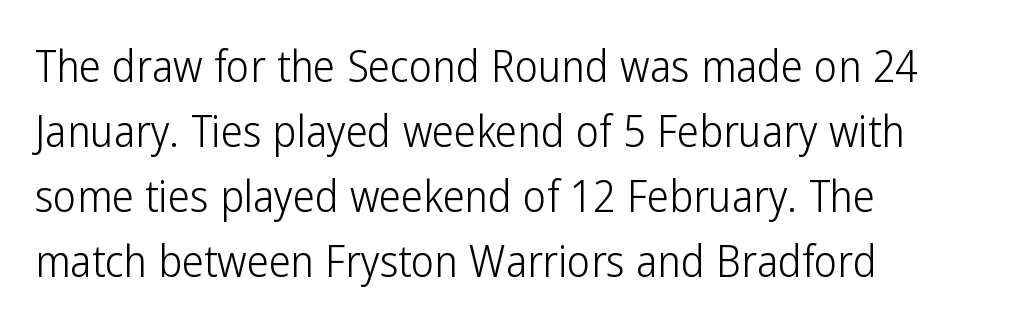
Has an underline been added? It has not. Default kerning and tracking; the words read as compact shapes. This reads as an unemphasized weight, regular at the heaviest. Each letter keeps its own natural width here, so spacing adapts to shape. Reading down the column, the eye jumps a familiar distance to each next line. Unlike a traditional serif, this face leaves its strokes unadorned.
